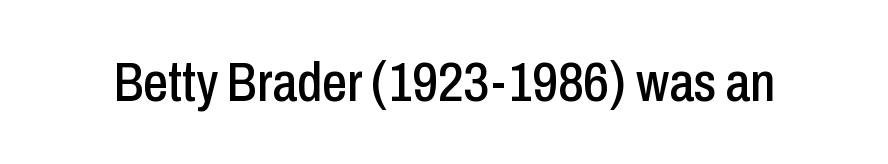
The type family on display is of the sans-serif kind. Between one letter and the next there's only the usual sliver of space. Do the characters align in a grid? No, the font is proportional. The area under the type is left untouched. A typesetter would mark this as roman, not italic.
